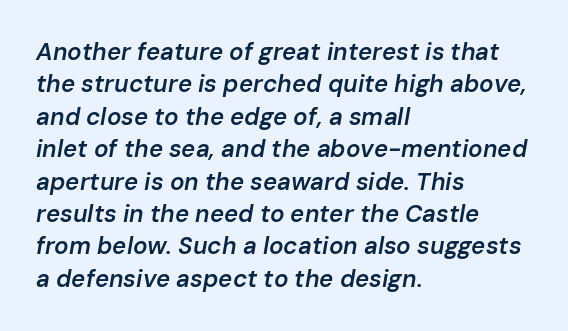
{"italic": "yes", "lean": "right", "slant_degrees": 10, "bold": "semi", "underline": "no", "align": "left", "line_spacing": "normal", "line_spacing_ratio": 1.35, "letter_spacing": "normal", "letter_spacing_em": 0.0, "glyph_px": 24}
